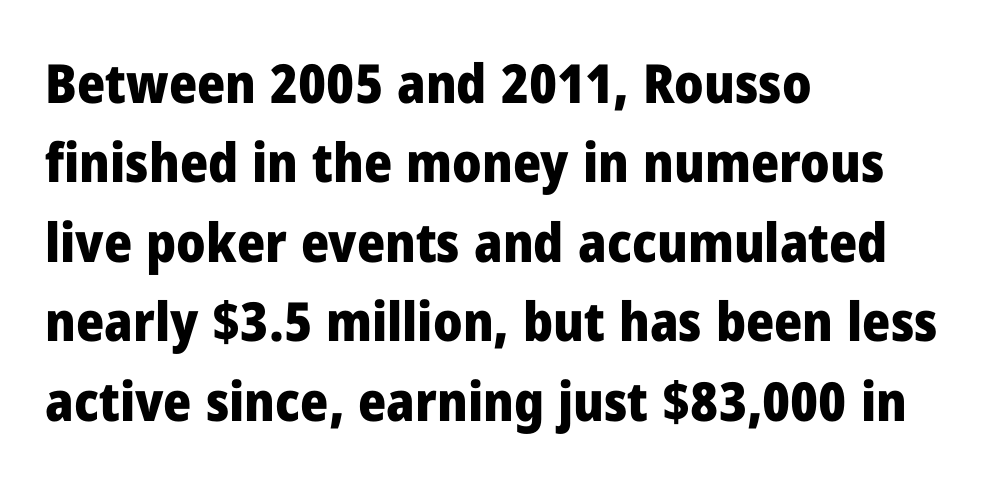
{"serif": "no", "italic": "no", "bold": "yes", "weight": "heavy", "width": "normal", "stroke_contrast": "low", "x_height": "medium", "monospaced": "no", "underline": "no", "align": "left", "line_spacing": "normal", "line_spacing_ratio": 1.47, "letter_spacing": "normal", "letter_spacing_em": 0.0, "glyph_px": 54}
